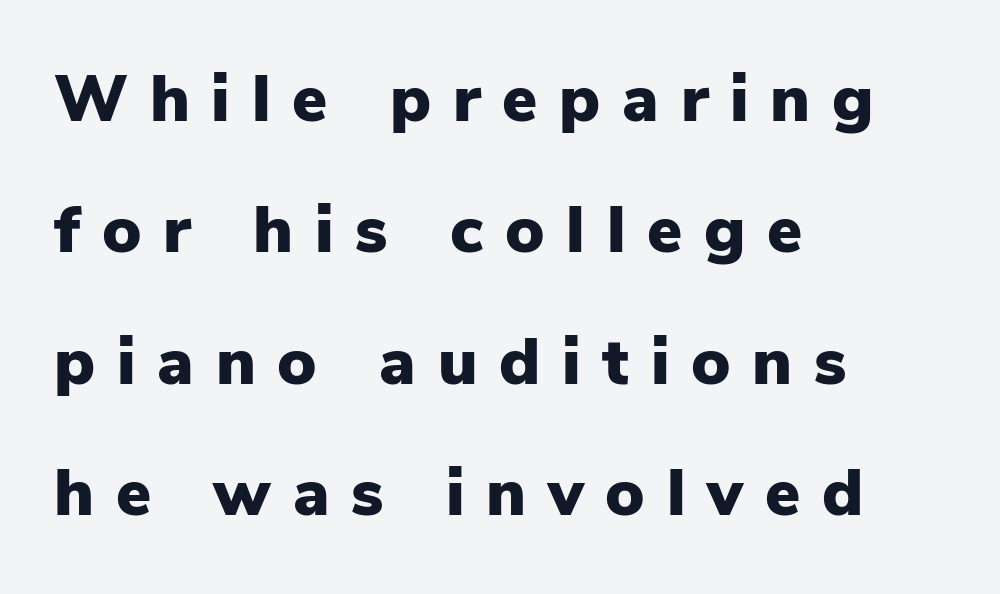
{"serif": "no", "italic": "no", "bold": "yes", "weight": "heavy", "width": "normal", "stroke_contrast": "low", "x_height": "medium", "monospaced": "no", "underline": "no", "align": "left", "line_spacing": "loose", "line_spacing_ratio": 1.99, "letter_spacing": "wide", "letter_spacing_em": 0.33, "glyph_px": 66}
